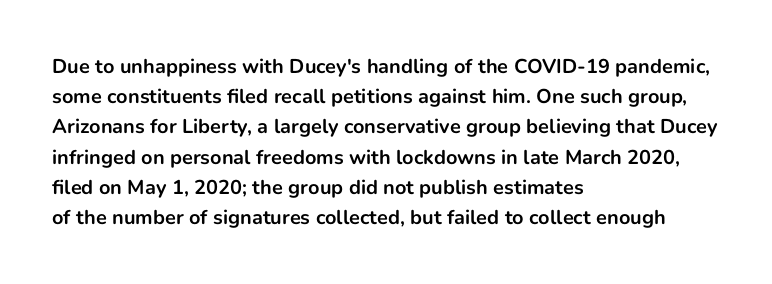
Where is the straight margin? On the left. Between one letter and the next there's only the usual sliver of space. Is there any slant? The stems are plumb. Every letter is thick-stroked: bold, no question.
